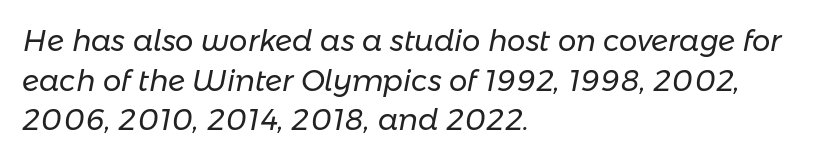
The image shows 29 px regular-weight type, italic (leaning right); set left-aligned, normal line spacing (1.37x), normal letter spacing, not underlined; low stroke contrast and a medium x-height.
